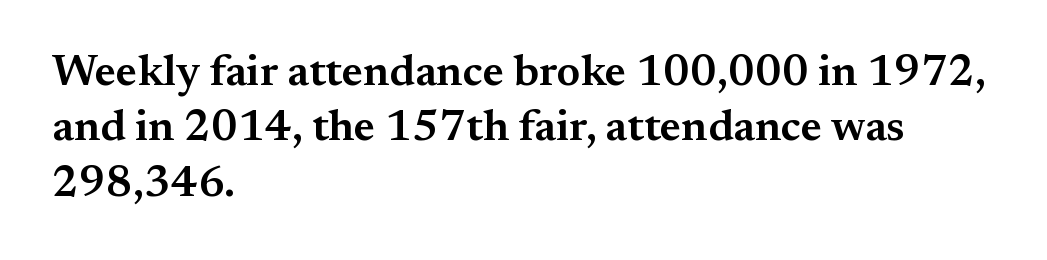
The image shows 44 px semibold serif type, upright; set left-aligned, normal line spacing (1.26x), normal letter spacing, not underlined; medium stroke contrast and a small x-height.
